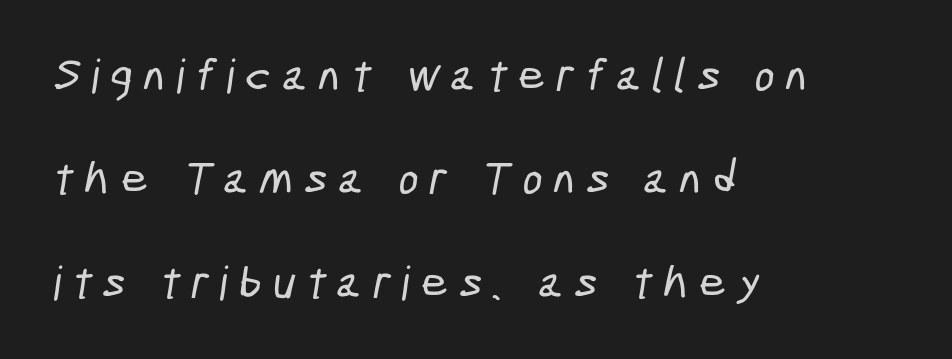
The horizontal fit of the characters is loose and conspicuously gappy. Rule under the text: the space is simply empty. These lines are composed in type without serifs. Where is the straight margin? On the left.
